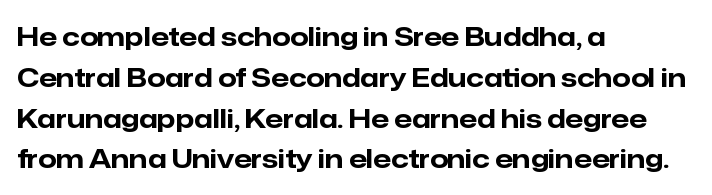
The image shows 26 px bold type, upright; set left-aligned, normal line spacing (1.57x), normal letter spacing, not underlined.
